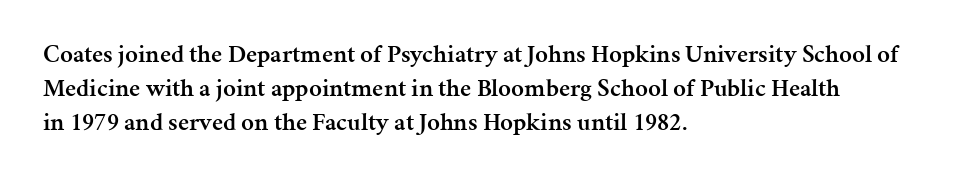
Q: Is the text bold? A: Semi-bold.
Q: Is the text italic (slanted)? A: No, it is upright.
Q: Is the text underlined? A: No.
Q: How is the paragraph aligned? A: Left-aligned.
Q: Is the spacing between letters normal or unusually wide? A: Normal.
Q: Is the spacing between lines tight, normal or loose? A: Normal.
